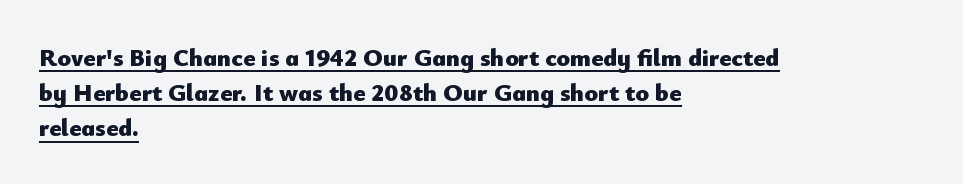
Q: Is the text bold? A: Yes.
Q: Is the text italic (slanted)? A: No, it is upright.
Q: Is the text underlined? A: Yes.
Q: How is the paragraph aligned? A: Left-aligned.
Q: Is the spacing between letters normal or unusually wide? A: Normal.
Q: Is the spacing between lines tight, normal or loose? A: Normal.
